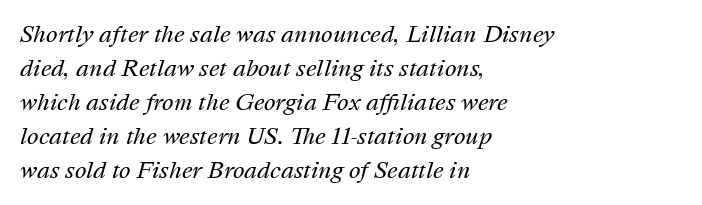
Q: Is the text bold? A: No.
Q: Is the text italic (slanted)? A: Yes, it leans right by about 16 degrees.
Q: Is the text underlined? A: No.
Q: How is the paragraph aligned? A: Left-aligned.
Q: Is the spacing between letters normal or unusually wide? A: Normal.
Q: Is the spacing between lines tight, normal or loose? A: Normal.
